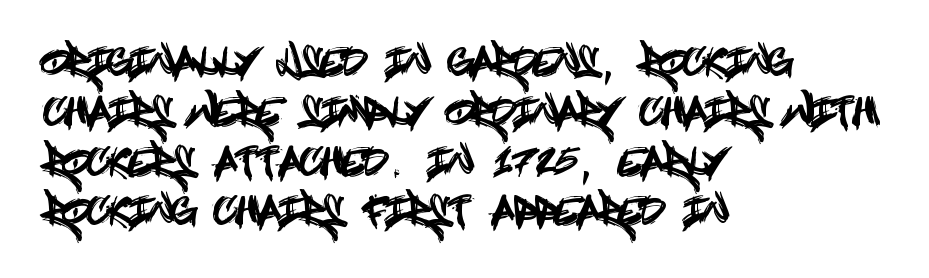
The image shows 38 px condensed sans-serif type; set left-aligned, normal line spacing (1.31x), normal letter spacing, not underlined; a large x-height.
